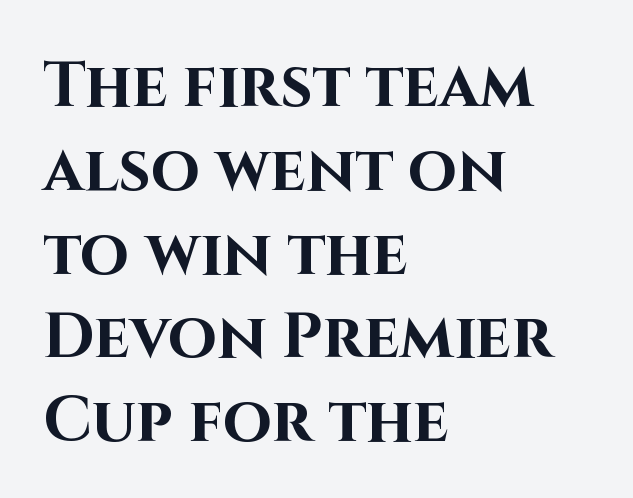
The image shows 63 px bold sans-serif type, upright; set left-aligned, normal line spacing (1.33x), normal letter spacing, not underlined; high stroke contrast and a large x-height.
